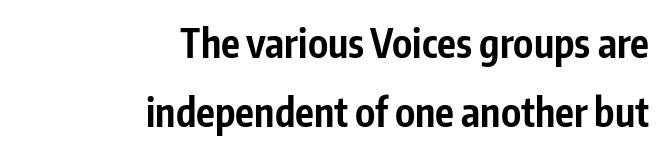
The image shows 39 px bold, condensed sans-serif type, upright; set right-aligned, line spacing 1.78x, normal letter spacing, not underlined; low stroke contrast and a medium x-height.
